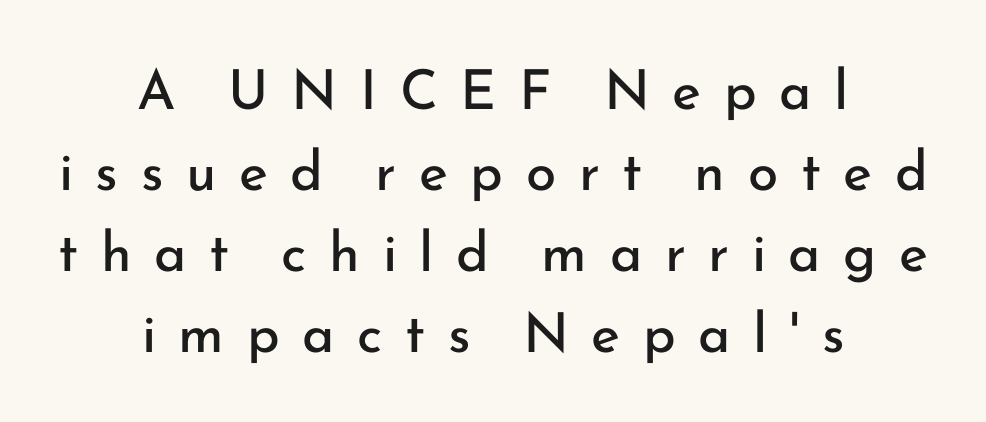
{"serif": "no", "italic": "no", "bold": "no", "weight": "regular", "width": "normal", "stroke_contrast": "low", "x_height": "small", "monospaced": "no", "underline": "no", "align": "center", "line_spacing": "normal", "line_spacing_ratio": 1.47, "letter_spacing": "wide", "letter_spacing_em": 0.41, "glyph_px": 55}
